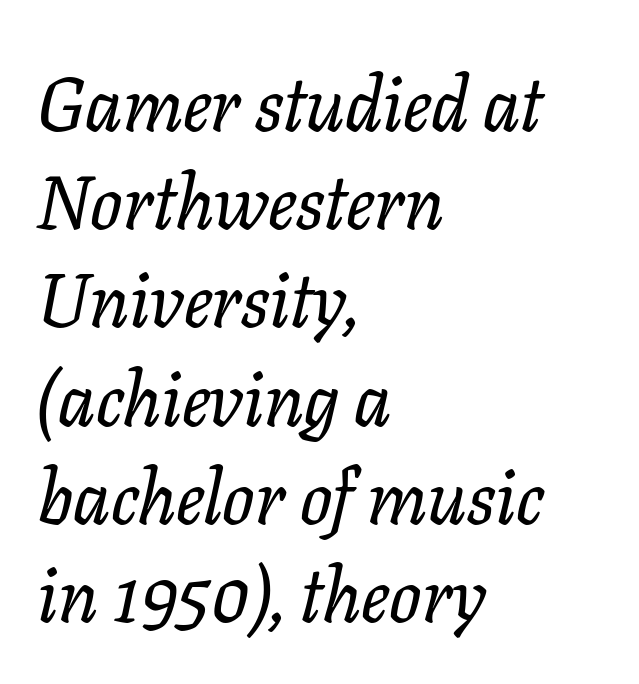
Honestly, the row spacing looks completely unremarkable. Looks like regular typesetting: each glyph gets only the width it needs. The glyphs look as if they've been sheared to an angle. The paragraph shown leans on its left margin. Regarding serifs, this sample has them. Honestly, there is no underline to notice here at all.
